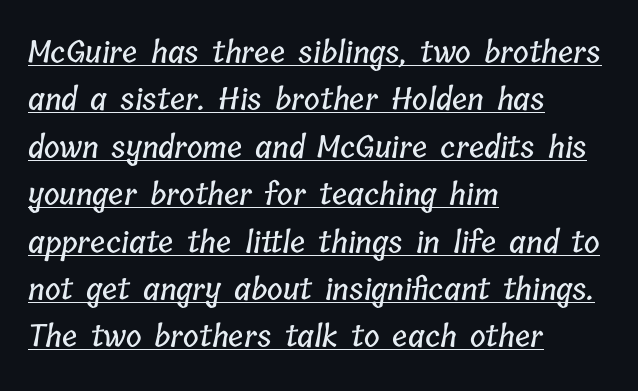
Compared with typical paragraphs, the rows here are spaced about the same. The ragged edge is on the right, which tells us the setting is flush left. This sample has the flowing, uneven cadence of proportional lettering. Characters follow at the spacing the type designer built in. Like a heading marked for emphasis, these lines bear an underscore.
